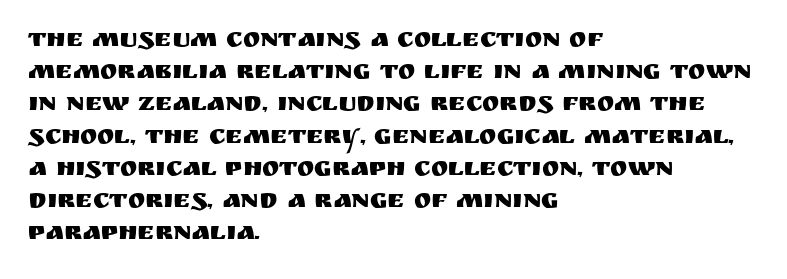
You could call the tracking neutral — neither tight nor loose. Posture: upright roman. Which margin do the lines hug? The left one — the right edge is uneven. Decoration check: the copy has no underline.
